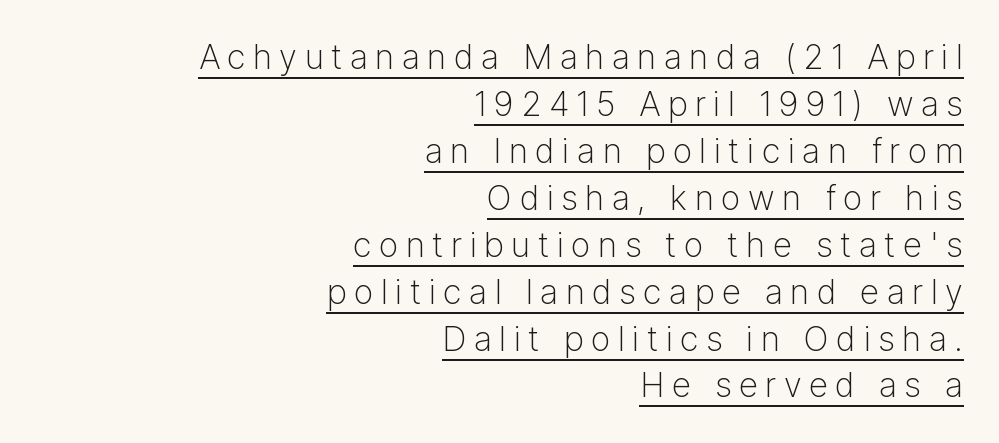
The letters advance in unequal steps, a hallmark of proportional type. The letters carry no serifs — their stems end cleanly without finishing strokes. Descenders here cross a horizontal rule under the line. The passage shown has open, widely tracked lettering throughout. Line spacing here is normal.
